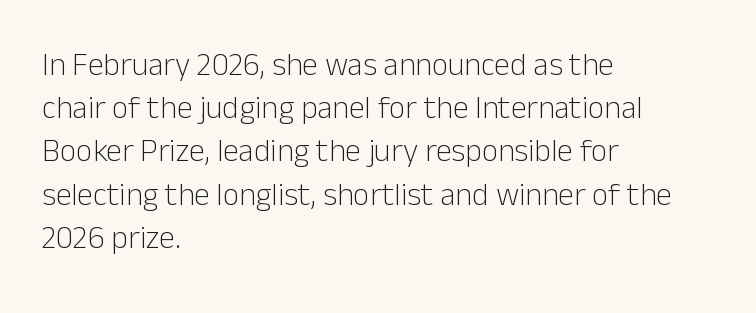
The image shows 32 px light sans-serif type, upright; set left-aligned, normal line spacing (1.35x), normal letter spacing, not underlined; low stroke contrast and a medium x-height.
